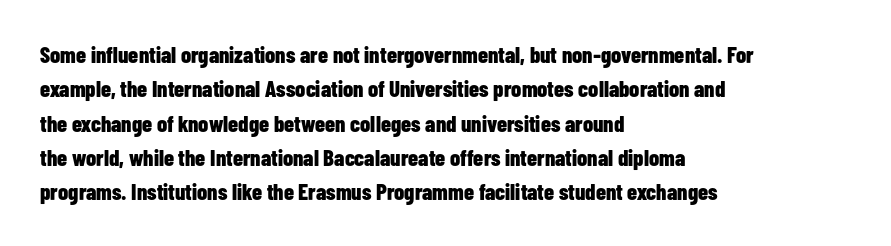
The image shows 23 px bold type, upright; set left-aligned, normal line spacing (1.49x), normal letter spacing, not underlined.
